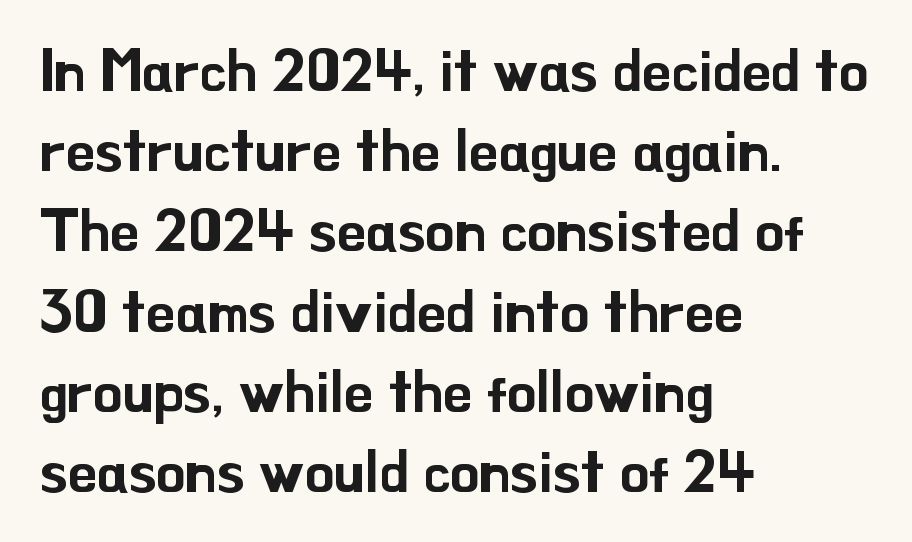
The image shows 59 px sans-serif type, upright; set left-aligned, normal line spacing (1.36x), normal letter spacing, not underlined; low stroke contrast and a small x-height.
